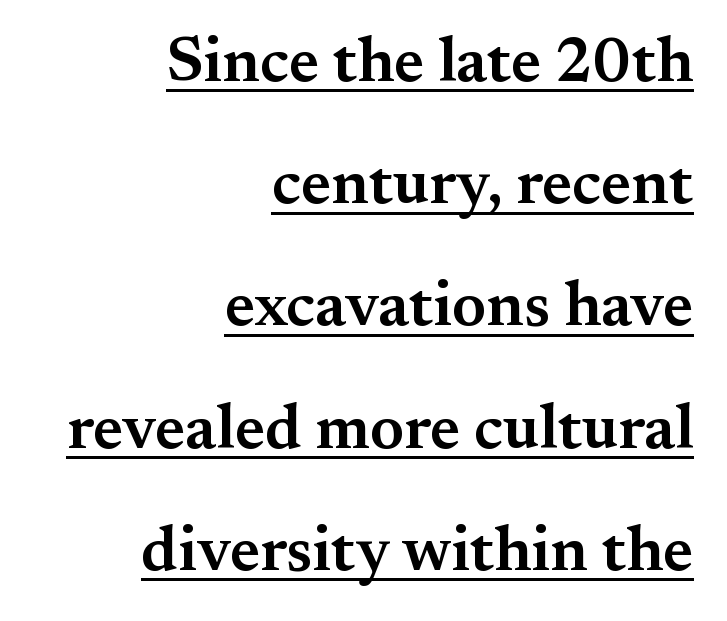
The image shows 63 px semibold serif type, upright; set right-aligned, loose line spacing (1.94x), normal letter spacing, underlined; medium stroke contrast and a small x-height.
